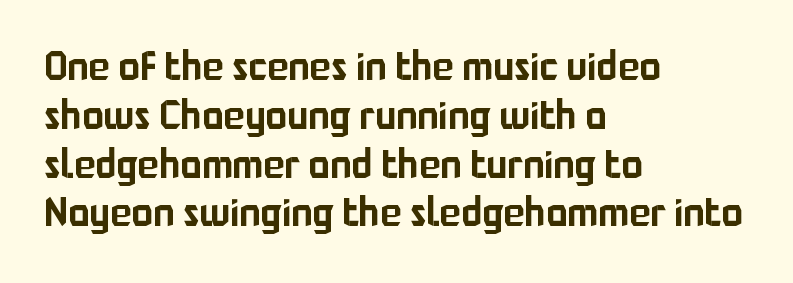
Is this a fixed-width face? No — the glyphs have proportional, varying widths. Is this a sans? Yes — the strokes have no serifs. The letters sit at their default tracking, neither squeezed nor spread. This rendering uses left alignment, leaving the right contour irregular. Do the letters lean? They stand straight. Glance below the letters and you will spot only blank space.
